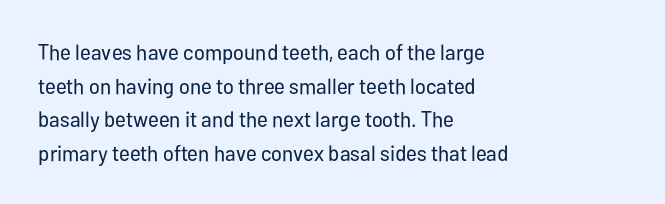
Unbolded letterforms with no extra heft. The letterforms sit shoulder to shoulder at normal distance. Line spacing here is normal. Glance below the letters and you will spot only blank space. Visually the block forms a straight wall on the left and a jagged coastline on the right.
